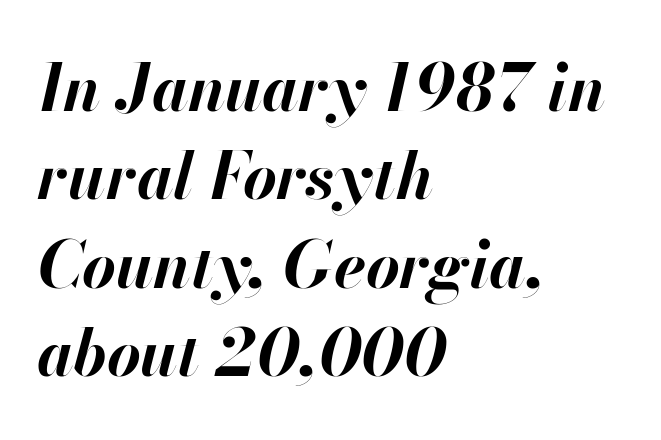
The image shows 65 px bold type, italic (leaning right); set left-aligned, normal line spacing (1.36x), normal letter spacing, not underlined; high stroke contrast and a small x-height.
